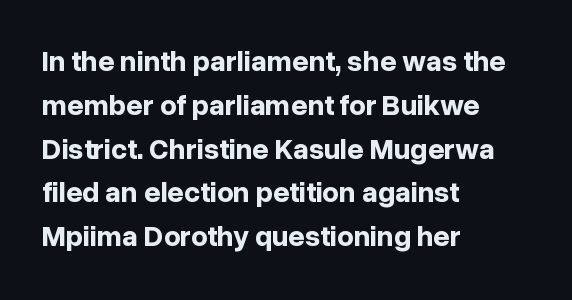
{"serif": "no", "italic": "no", "bold": "yes", "weight": "bold", "width": "normal", "stroke_contrast": "low", "x_height": "medium", "monospaced": "no", "underline": "no", "align": "left", "line_spacing": "normal", "line_spacing_ratio": 1.51, "letter_spacing": "normal", "letter_spacing_em": 0.0, "glyph_px": 29}
